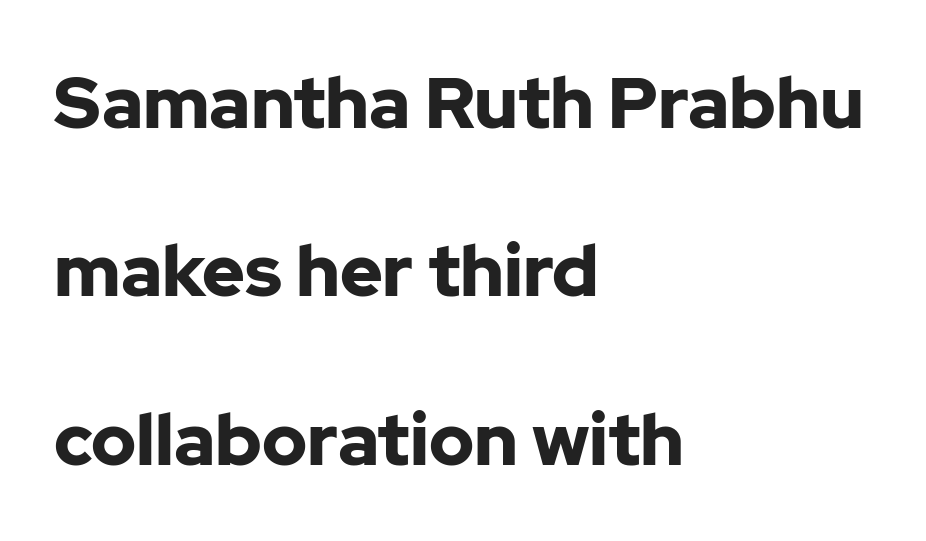
Q: Is the text bold? A: Yes.
Q: Is the text italic (slanted)? A: No, it is upright.
Q: Is the typeface a serif or a sans-serif typeface? A: Sans-serif.
Q: Is the text underlined? A: No.
Q: How is the paragraph aligned? A: Left-aligned.
Q: Is the spacing between letters normal or unusually wide? A: Normal.
Q: Is the spacing between lines tight, normal or loose? A: Loose.
Q: Width (condensed, normal, or wide)? A: Normal.
Q: Stroke contrast? A: Low.
Q: x-height? A: Medium.
Q: Monospaced? A: No.
